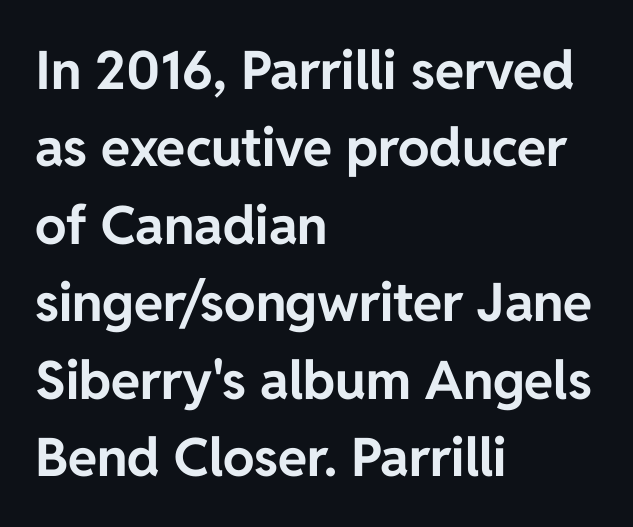
{"serif": "no", "italic": "no", "bold": "yes", "weight": "bold", "width": "normal", "stroke_contrast": "low", "x_height": "medium", "monospaced": "no", "underline": "no", "align": "left", "line_spacing": "normal", "line_spacing_ratio": 1.46, "letter_spacing": "normal", "letter_spacing_em": 0.0, "glyph_px": 53}
